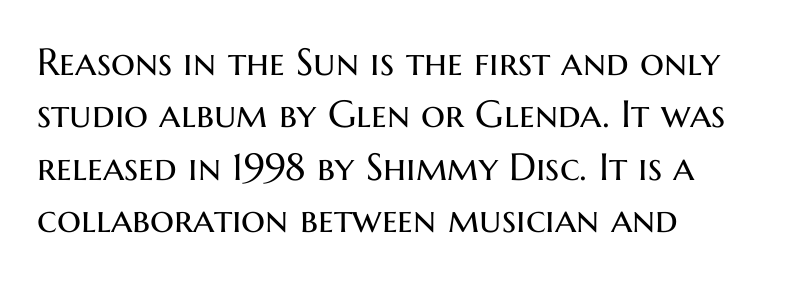
Is the type heavy? It reads as light-to-regular instead. The text was rendered using a sans face with plain stroke endings. The paragraph has a hard left edge and a soft right edge. Proportional: the letters do not fall into vertical columns. The lettering stays uniformly vertical, giving the passage a roman look.
